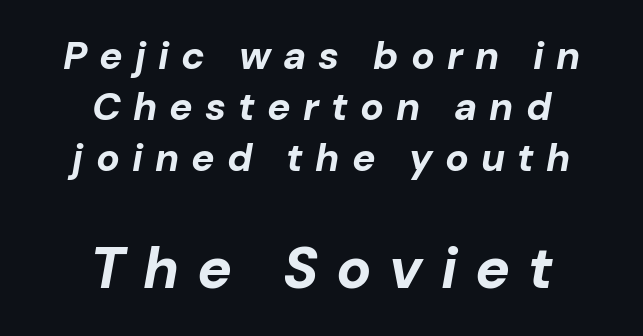
{"italic": "yes", "lean": "right", "slant_degrees": 10, "bold": "yes", "weight": "bold", "width": "normal", "stroke_contrast": "low", "x_height": "medium", "monospaced": "no", "underline": "no", "align": "center", "line_spacing": "normal", "line_spacing_ratio": 1.31, "letter_spacing": "wide", "letter_spacing_em": 0.31, "larger_block": "second", "size_ratio": 1.49, "glyph_px": 58}
